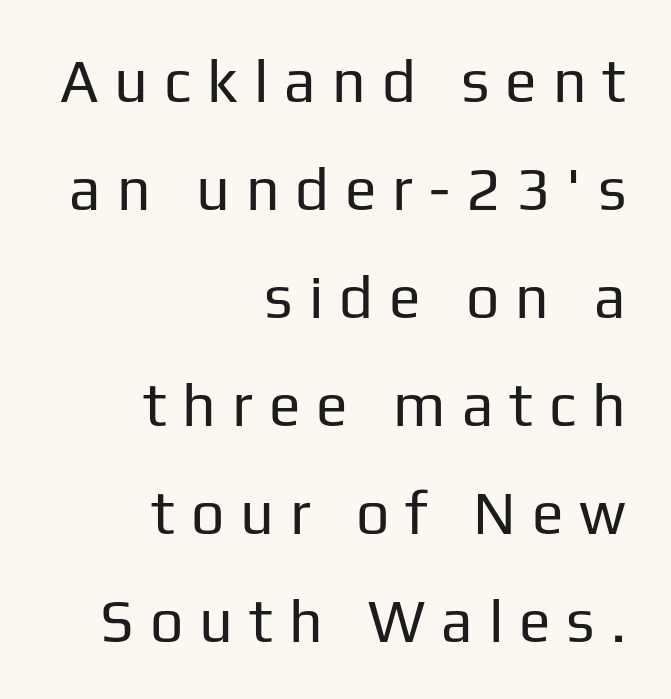
{"serif": "no", "italic": "no", "bold": "no", "weight": "regular", "width": "normal", "stroke_contrast": "low", "x_height": "medium", "monospaced": "no", "underline": "no", "align": "right", "line_spacing_ratio": 1.83, "letter_spacing": "wide", "letter_spacing_em": 0.27, "glyph_px": 59}
